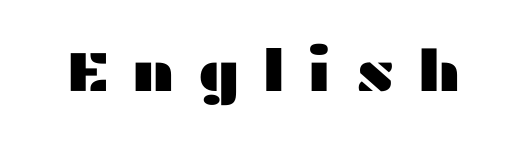
The image shows 57 px wide sans-serif type, upright; set unusually wide letter spacing (+0.39 em), not underlined; medium stroke contrast and a medium x-height.
